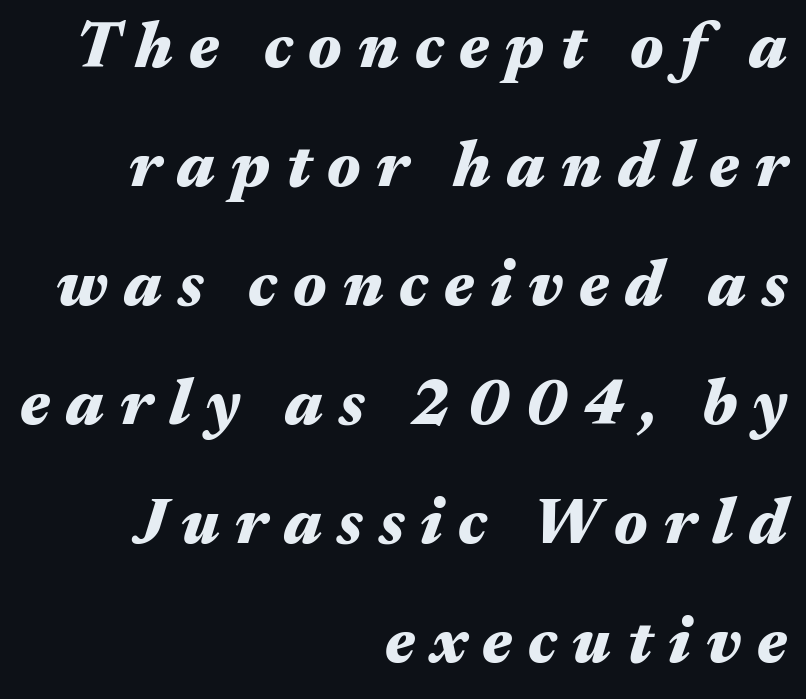
Q: Is the text bold? A: Yes.
Q: Is the text italic (slanted)? A: Yes, it leans right by about 17 degrees.
Q: Is the text underlined? A: No.
Q: How is the paragraph aligned? A: Right-aligned.
Q: Is the spacing between letters normal or unusually wide? A: Unusually wide.
Q: Width (condensed, normal, or wide)? A: Wide.
Q: Stroke contrast? A: Medium.
Q: x-height? A: Medium.
Q: Monospaced? A: No.
